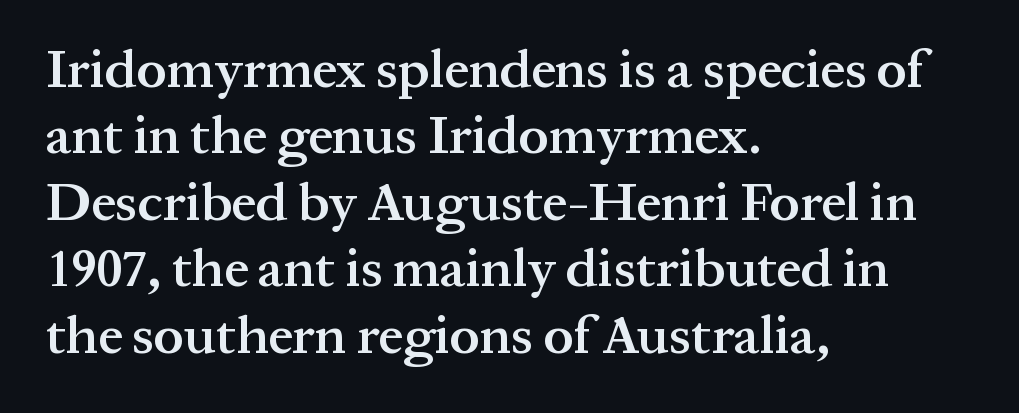
{"serif": "yes", "italic": "no", "bold": "semi", "weight": "semibold", "width": "normal", "stroke_contrast": "medium", "x_height": "medium", "monospaced": "no", "underline": "no", "align": "left", "line_spacing_ratio": 1.23, "letter_spacing": "normal", "letter_spacing_em": 0.0, "glyph_px": 54}
